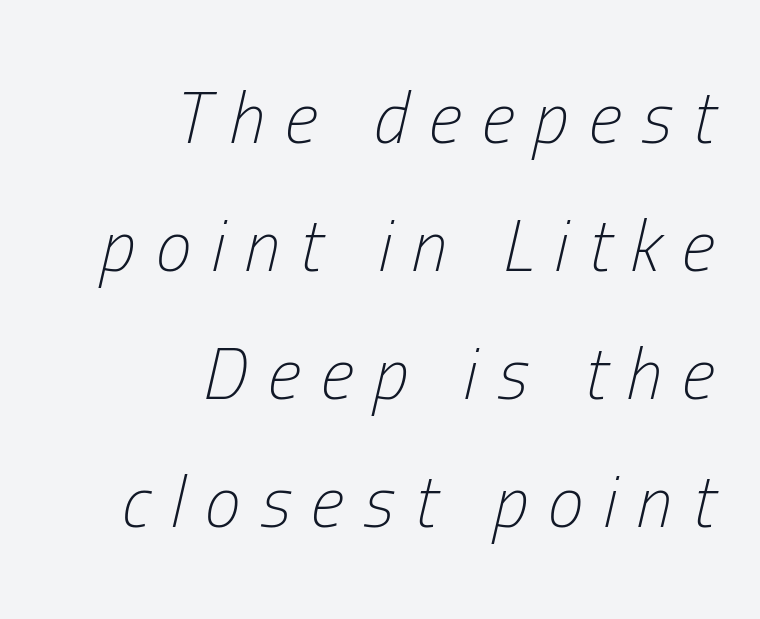
{"italic": "yes", "lean": "right", "slant_degrees": 13, "bold": "no", "weight": "light", "width": "condensed", "stroke_contrast": "low", "x_height": "medium", "monospaced": "no", "underline": "no", "align": "right", "line_spacing_ratio": 1.78, "letter_spacing": "wide", "letter_spacing_em": 0.28, "glyph_px": 72}
